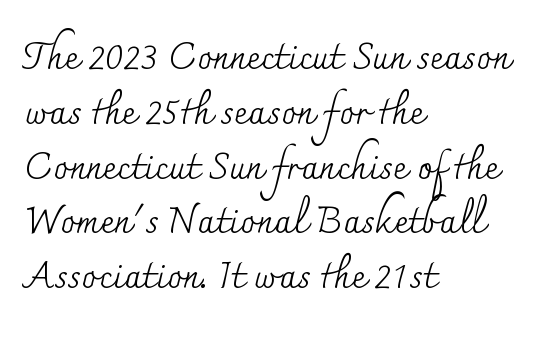
The image shows 37 px regular-weight serif type; set left-aligned, normal line spacing (1.48x), normal letter spacing, not underlined; medium stroke contrast and a small x-height.
